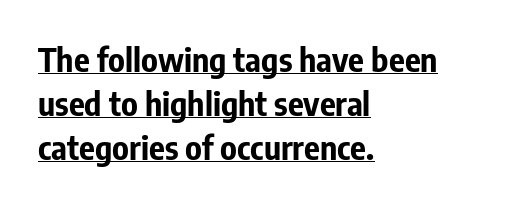
{"serif": "no", "italic": "no", "bold": "yes", "weight": "bold", "width": "condensed", "stroke_contrast": "low", "x_height": "medium", "monospaced": "no", "underline": "yes", "align": "left", "line_spacing": "normal", "line_spacing_ratio": 1.33, "letter_spacing": "normal", "letter_spacing_em": 0.0, "glyph_px": 33}
